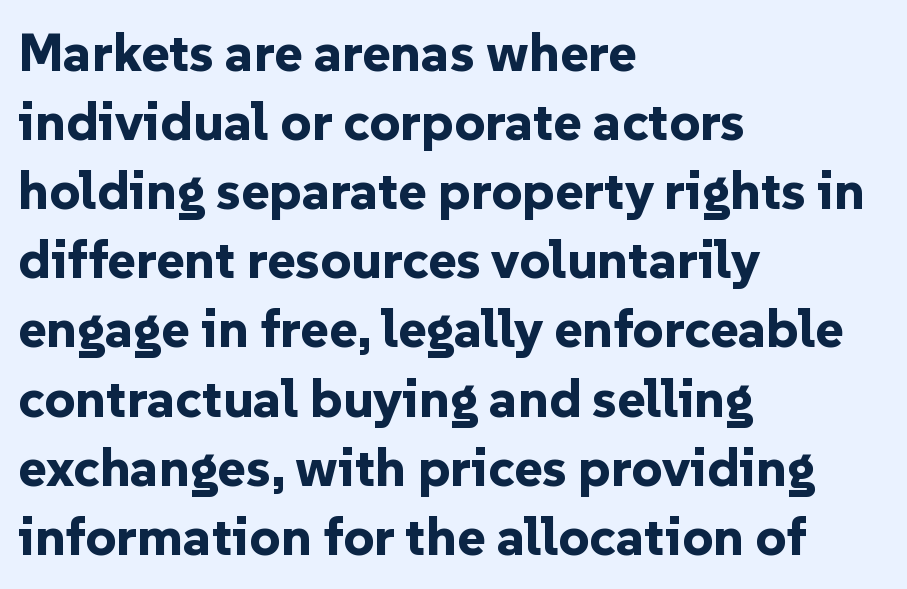
The image shows 54 px bold sans-serif type, upright; set left-aligned, normal line spacing (1.28x), normal letter spacing, not underlined; low stroke contrast and a medium x-height.
